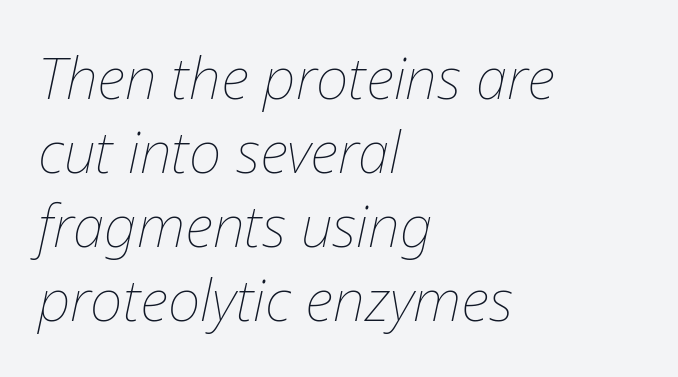
{"italic": "yes", "lean": "right", "slant_degrees": 12, "bold": "no", "weight": "thin", "width": "normal", "stroke_contrast": "low", "x_height": "medium", "monospaced": "no", "underline": "no", "align": "left", "line_spacing": "normal", "line_spacing_ratio": 1.3, "letter_spacing": "normal", "letter_spacing_em": 0.0, "glyph_px": 57}
